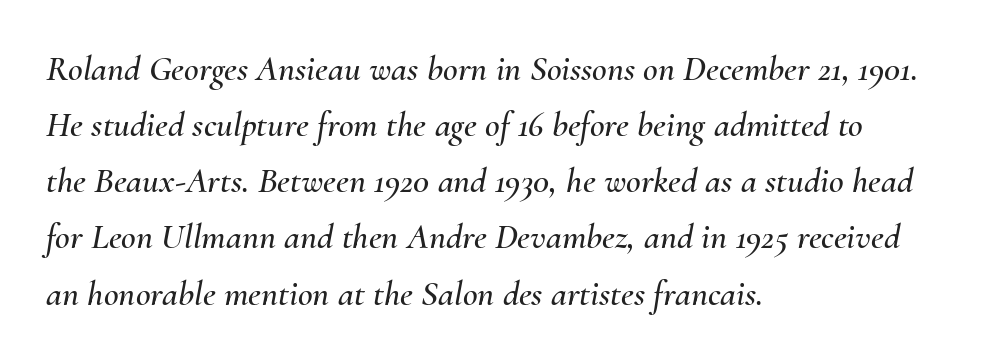
{"italic": "yes", "lean": "right", "slant_degrees": 10, "width": "normal", "stroke_contrast": "medium", "x_height": "small", "monospaced": "no", "underline": "no", "align": "left", "line_spacing": "normal", "line_spacing_ratio": 1.56, "letter_spacing": "normal", "letter_spacing_em": 0.0, "glyph_px": 36}
